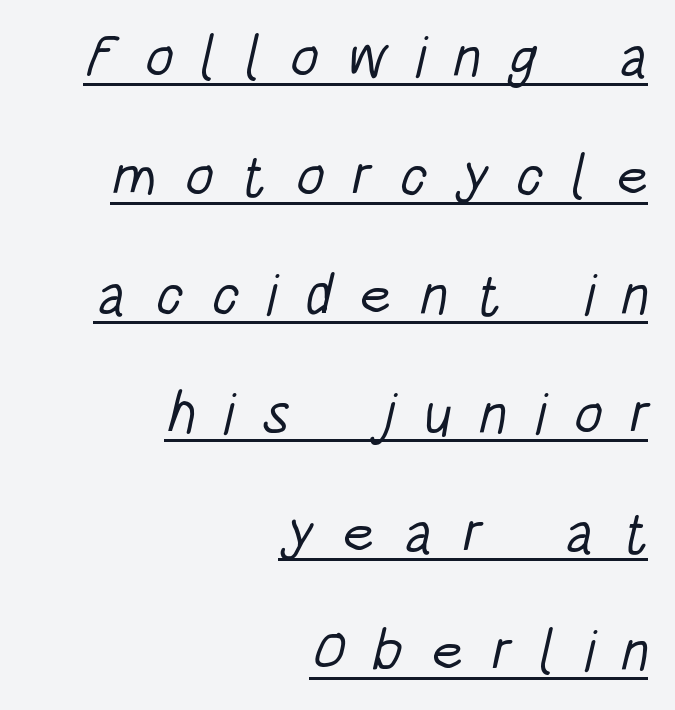
{"serif": "no", "bold": "no", "weight": "light", "width": "condensed", "stroke_contrast": "low", "x_height": "large", "monospaced": "no", "underline": "yes", "align": "right", "line_spacing": "loose", "line_spacing_ratio": 2.05, "letter_spacing": "wide", "letter_spacing_em": 0.48, "glyph_px": 58}
